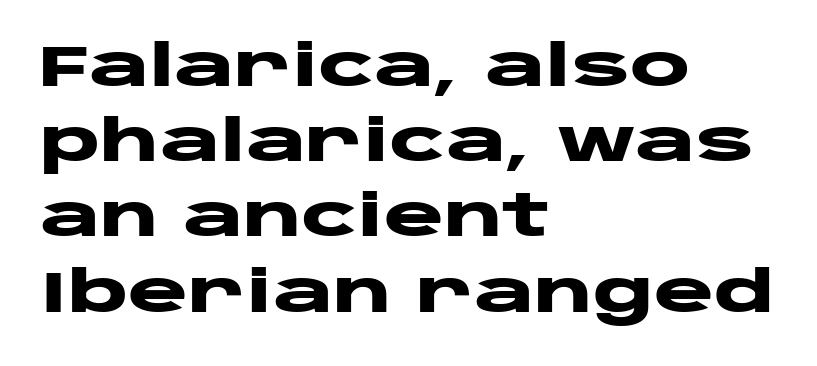
The letters stand straight up with perfectly vertical stems. Each letter keeps its own natural width here, so spacing adapts to shape. Caption: bold face, heavy strokes. Nothing sits at the stroke ends, so this counts as sans-serif. This sample is left-justified, so line endings fall wherever the words run out.
